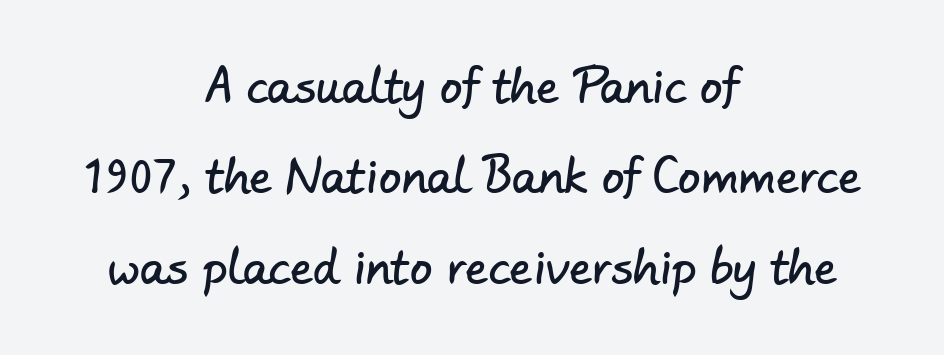
Varying glyph widths throughout — classic text-font behaviour. Underline: absent. Nobody touched the tracking dial on this one. What kind of face is this? One without serifs — a sans.
